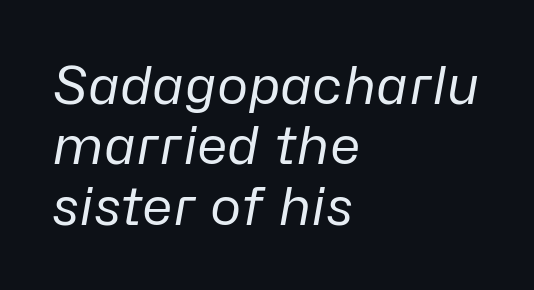
{"italic": "yes", "lean": "right", "slant_degrees": 10, "bold": "no", "weight": "regular", "width": "normal", "stroke_contrast": "low", "x_height": "medium", "monospaced": "no", "underline": "no", "align": "left", "line_spacing": "tight", "line_spacing_ratio": 1.14, "letter_spacing": "normal", "letter_spacing_em": 0.0, "glyph_px": 53}
